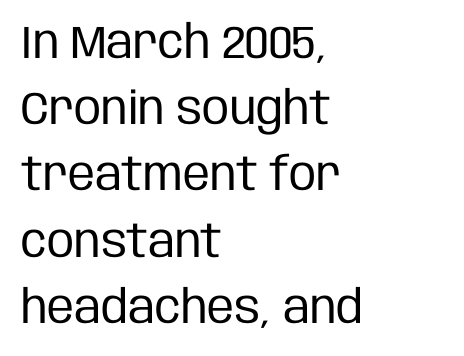
Q: Is the text bold? A: No.
Q: Is the text italic (slanted)? A: No, it is upright.
Q: Is the typeface a serif or a sans-serif typeface? A: Sans-serif.
Q: Is the text underlined? A: No.
Q: How is the paragraph aligned? A: Left-aligned.
Q: Is the spacing between letters normal or unusually wide? A: Normal.
Q: Is the spacing between lines tight, normal or loose? A: Normal.
Q: Width (condensed, normal, or wide)? A: Condensed.
Q: Stroke contrast? A: Low.
Q: x-height? A: Large.
Q: Monospaced? A: No.
